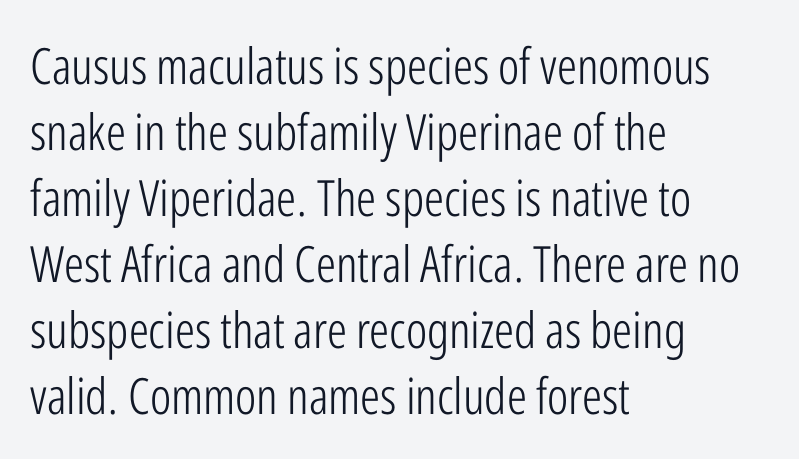
The image shows 50 px light, condensed sans-serif type, upright; set left-aligned, normal line spacing (1.32x), normal letter spacing, not underlined; low stroke contrast and a medium x-height.
